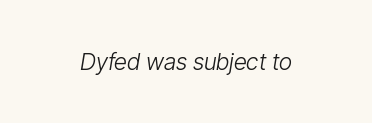
Short note: letters normally spaced. A typesetter would mark this as italic. The face looks like a standard text weight, possibly lighter. Lines of text with bare space underneath.
